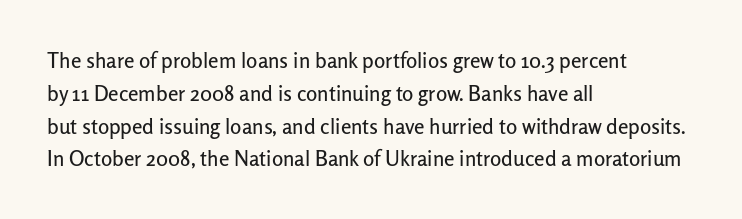
The image shows 21 px text type, upright; set left-aligned, normal line spacing (1.56x), normal letter spacing, not underlined.
